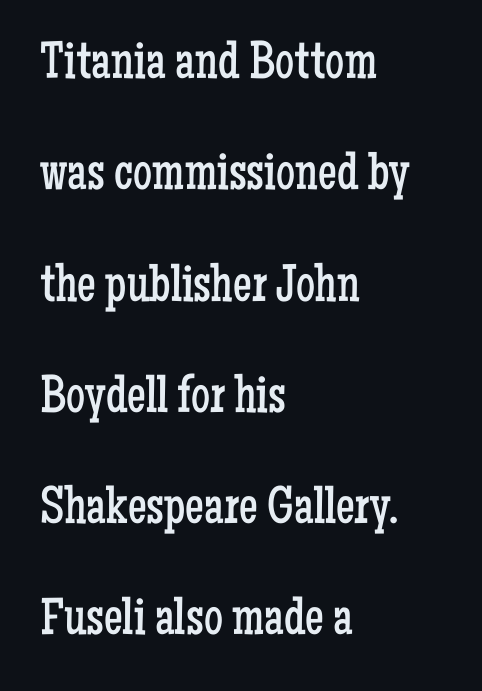
The image shows 53 px regular-weight, condensed serif type, upright; set left-aligned, loose line spacing (2.1x), normal letter spacing, not underlined; low stroke contrast and a medium x-height.
